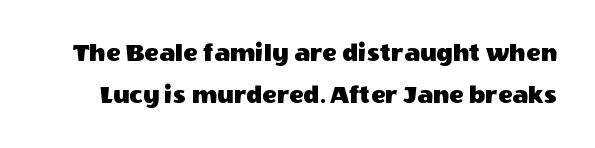
Nobody touched the tracking dial on this one. Regular leading. Clear beneath every line of the passage. Vertical strokes here are truly vertical.
